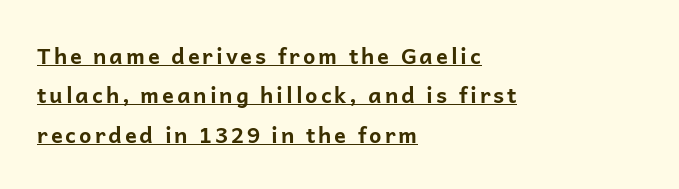
The image shows 22 px bold type, upright; set left-aligned, line spacing 1.79x, underlined.
